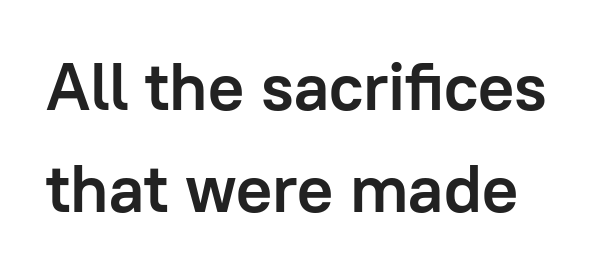
Q: Is the text bold? A: Yes.
Q: Is the text italic (slanted)? A: No, it is upright.
Q: Is the typeface a serif or a sans-serif typeface? A: Sans-serif.
Q: Is the text underlined? A: No.
Q: Is the spacing between letters normal or unusually wide? A: Normal.
Q: Is the spacing between lines tight, normal or loose? A: Normal.
Q: Width (condensed, normal, or wide)? A: Normal.
Q: Stroke contrast? A: Low.
Q: x-height? A: Medium.
Q: Monospaced? A: No.
